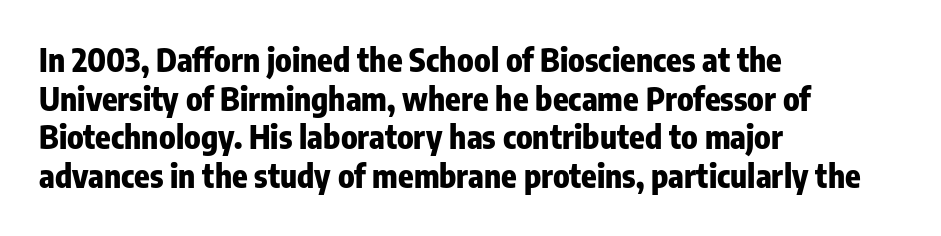
The image shows 32 px heavy, condensed sans-serif type, upright; set left-aligned, line spacing 1.21x, normal letter spacing, not underlined; low stroke contrast and a medium x-height.
